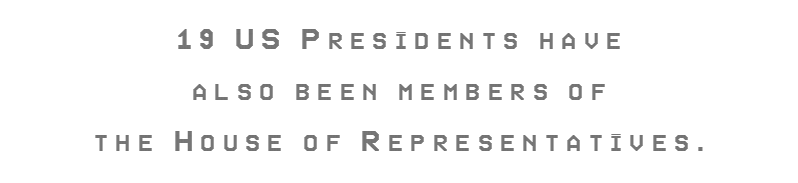
Q: Is the text italic (slanted)? A: No, it is upright.
Q: Is the text underlined? A: No.
Q: How is the paragraph aligned? A: Centered.
Q: Is the spacing between letters normal or unusually wide? A: Unusually wide.
Q: Is the spacing between lines tight, normal or loose? A: Normal.
Q: Width (condensed, normal, or wide)? A: Condensed.
Q: x-height? A: Large.
Q: Monospaced? A: No.
